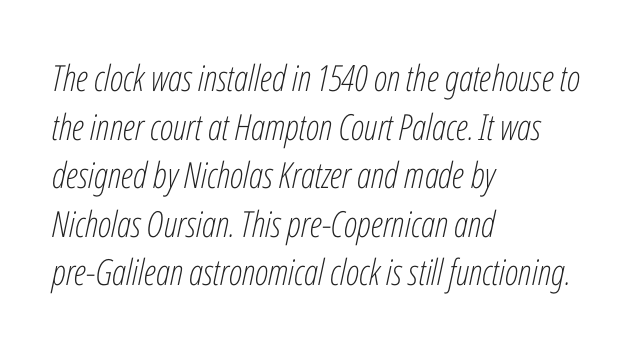
{"italic": "yes", "lean": "right", "slant_degrees": 12, "bold": "no", "weight": "light", "width": "condensed", "stroke_contrast": "low", "x_height": "medium", "monospaced": "no", "underline": "no", "align": "left", "line_spacing": "normal", "line_spacing_ratio": 1.35, "letter_spacing": "normal", "letter_spacing_em": 0.0, "glyph_px": 36}
